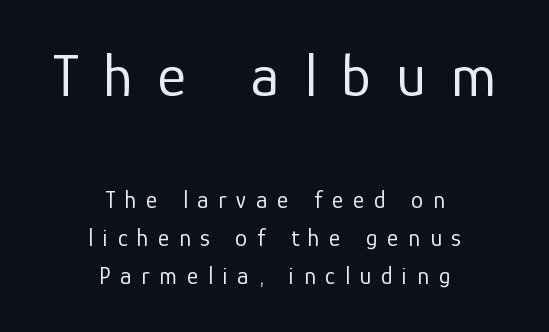
Rule under the text: the space is simply empty. Nothing heavy about these letters — not bold at all. This is roman type, the default non-slanted kind. This sample has the flowing, uneven cadence of proportional lettering. Bigger letters appear in the top chunk; the bottom chunk is reduced.
